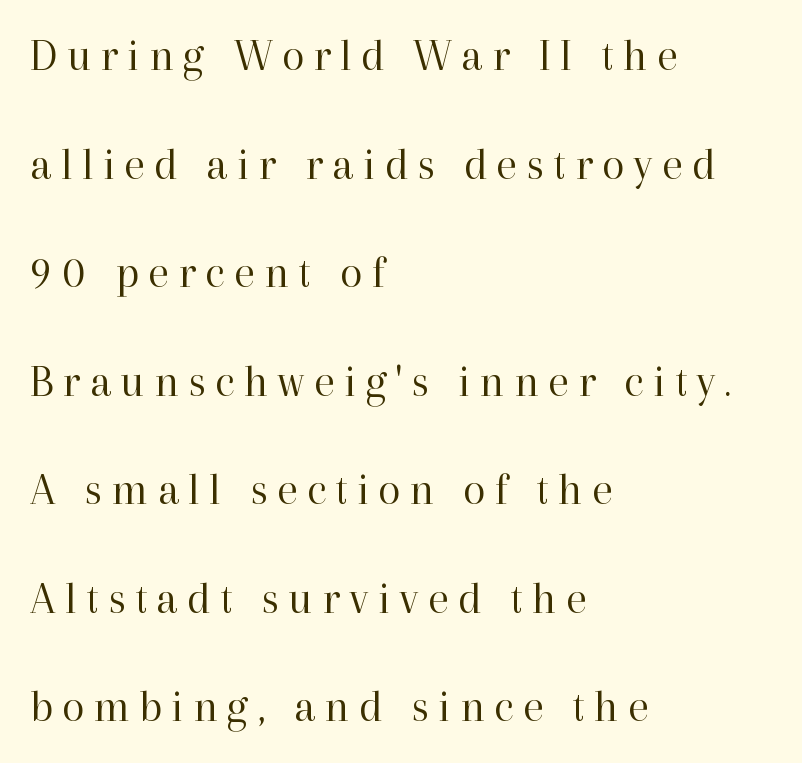
{"serif": "yes", "italic": "no", "bold": "no", "weight": "regular", "width": "normal", "stroke_contrast": "high", "x_height": "medium", "monospaced": "no", "underline": "no", "align": "left", "line_spacing": "loose", "line_spacing_ratio": 2.36, "letter_spacing": "wide", "letter_spacing_em": 0.2, "glyph_px": 46}
